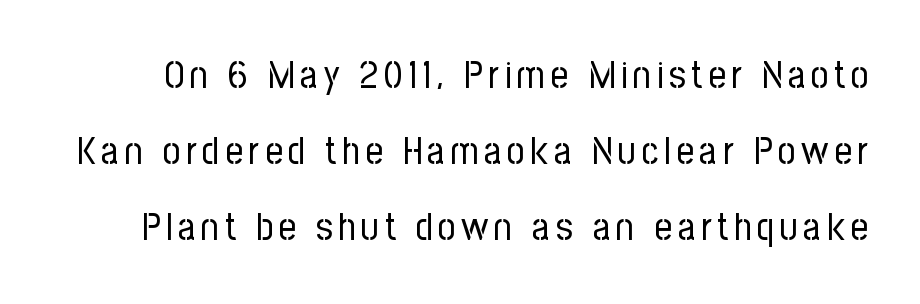
Q: Is the text bold? A: No.
Q: Is the text italic (slanted)? A: No, it is upright.
Q: Is the typeface a serif or a sans-serif typeface? A: Sans-serif.
Q: Is the text underlined? A: No.
Q: Is the spacing between lines tight, normal or loose? A: Loose.
Q: Width (condensed, normal, or wide)? A: Condensed.
Q: Stroke contrast? A: Low.
Q: x-height? A: Medium.
Q: Monospaced? A: No.
